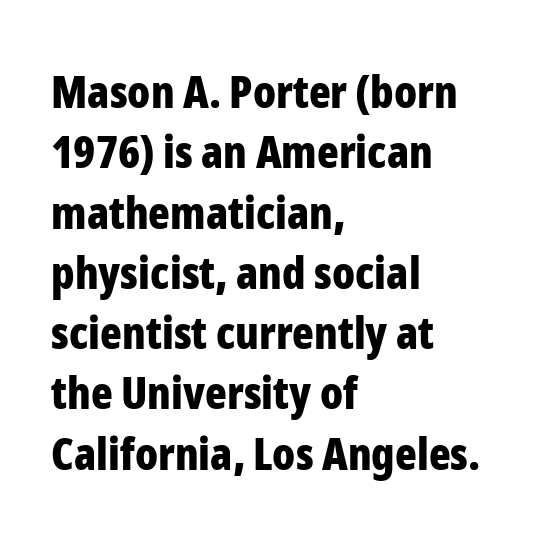
The image shows 45 px bold, condensed sans-serif type, upright; set left-aligned, normal line spacing (1.34x), normal letter spacing, not underlined; low stroke contrast and a medium x-height.
